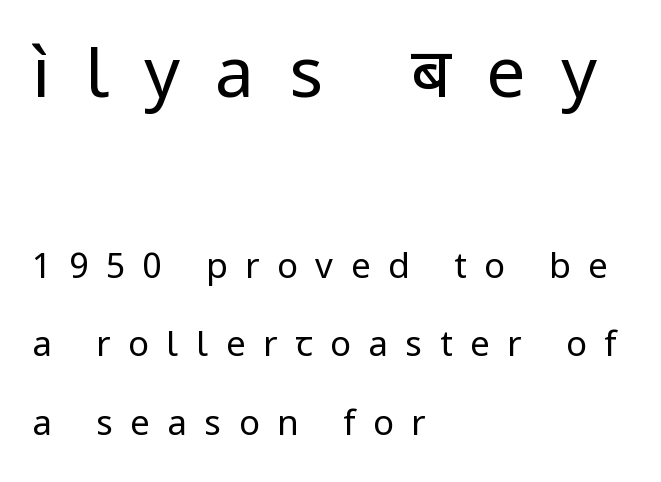
{"serif": "no", "italic": "no", "bold": "no", "weight": "regular", "width": "normal", "stroke_contrast": "low", "x_height": "medium", "monospaced": "no", "underline": "no", "align": "left", "line_spacing": "loose", "line_spacing_ratio": 2.24, "letter_spacing": "wide", "letter_spacing_em": 0.5, "larger_block": "first", "size_ratio": 2.0, "glyph_px": 70}
